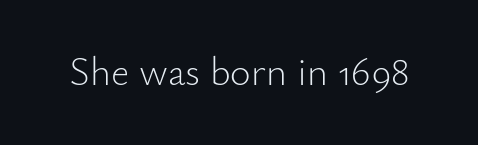
The image shows 40 px light sans-serif type, upright; set normal letter spacing, not underlined; low stroke contrast and a small x-height.
